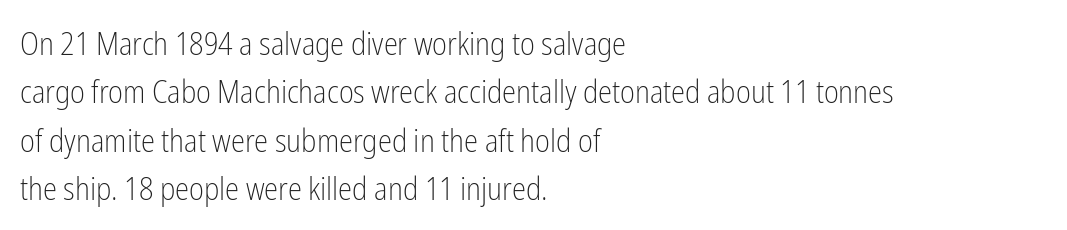
The image shows 32 px light, condensed sans-serif type, upright; set left-aligned, normal line spacing (1.51x), normal letter spacing, not underlined; low stroke contrast and a medium x-height.
